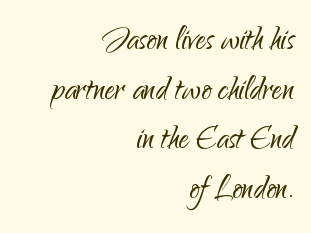
Q: Is the text bold? A: No.
Q: Is the text italic (slanted)? A: Yes.
Q: Is the typeface a serif or a sans-serif typeface? A: Sans-serif.
Q: Is the text underlined? A: No.
Q: How is the paragraph aligned? A: Right-aligned.
Q: Is the spacing between letters normal or unusually wide? A: Normal.
Q: Width (condensed, normal, or wide)? A: Normal.
Q: Stroke contrast? A: Low.
Q: x-height? A: Small.
Q: Monospaced? A: No.
